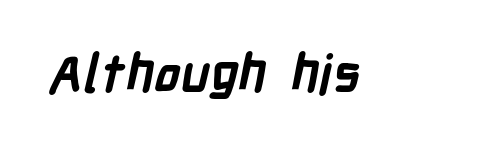
{"serif": "no", "bold": "yes", "weight": "semibold", "width": "condensed", "stroke_contrast": "low", "x_height": "medium", "monospaced": "no", "underline": "no", "letter_spacing": "normal", "letter_spacing_em": 0.0, "glyph_px": 53}
